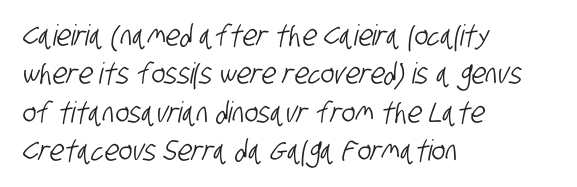
Q: Is the typeface a serif or a sans-serif typeface? A: Sans-serif.
Q: Is the text underlined? A: No.
Q: How is the paragraph aligned? A: Left-aligned.
Q: Is the spacing between letters normal or unusually wide? A: Normal.
Q: Is the spacing between lines tight, normal or loose? A: Normal.
Q: Width (condensed, normal, or wide)? A: Condensed.
Q: Stroke contrast? A: Low.
Q: x-height? A: Large.
Q: Monospaced? A: No.
